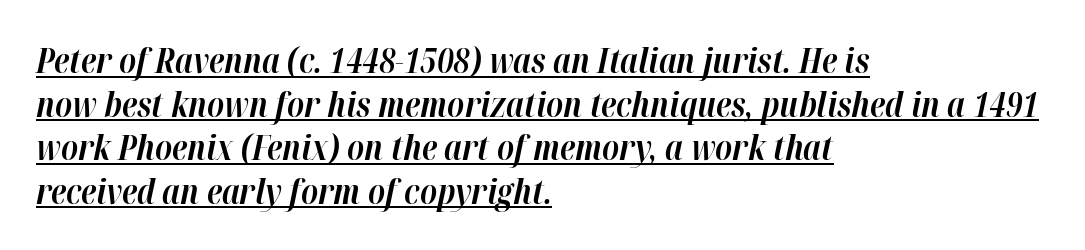
Alignment: flush left. Character widths vary here, with narrow letters taking less room than wide ones. Designer's note — italics engaged. Nothing unusual about the tracking: characters are spaced as the font intends. Has an underline been added? It has.
